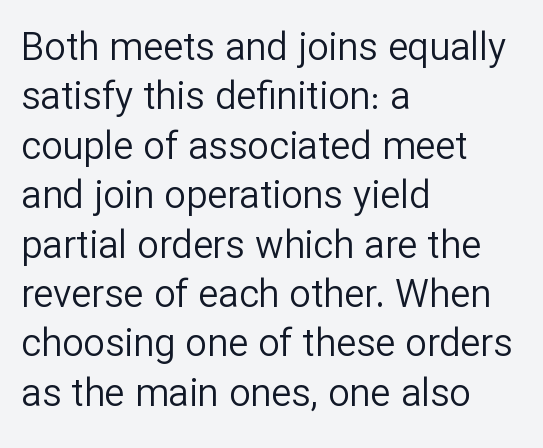
Q: Is the text bold? A: No.
Q: Is the text italic (slanted)? A: No, it is upright.
Q: Is the typeface a serif or a sans-serif typeface? A: Sans-serif.
Q: Is the text underlined? A: No.
Q: How is the paragraph aligned? A: Left-aligned.
Q: Is the spacing between letters normal or unusually wide? A: Normal.
Q: Is the spacing between lines tight, normal or loose? A: Normal.
Q: Width (condensed, normal, or wide)? A: Normal.
Q: Stroke contrast? A: Low.
Q: x-height? A: Medium.
Q: Monospaced? A: No.
